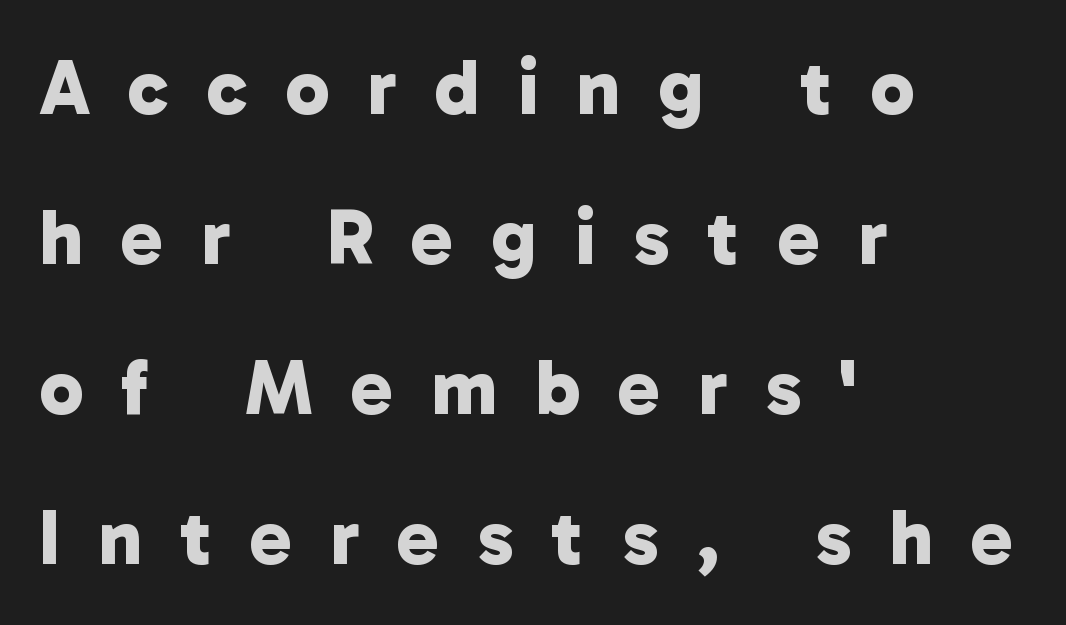
Q: Is the text bold? A: Yes.
Q: Is the typeface a serif or a sans-serif typeface? A: Sans-serif.
Q: Is the text underlined? A: No.
Q: How is the paragraph aligned? A: Left-aligned.
Q: Is the spacing between letters normal or unusually wide? A: Unusually wide.
Q: Is the spacing between lines tight, normal or loose? A: Loose.
Q: Width (condensed, normal, or wide)? A: Normal.
Q: Stroke contrast? A: Low.
Q: x-height? A: Medium.
Q: Monospaced? A: No.
